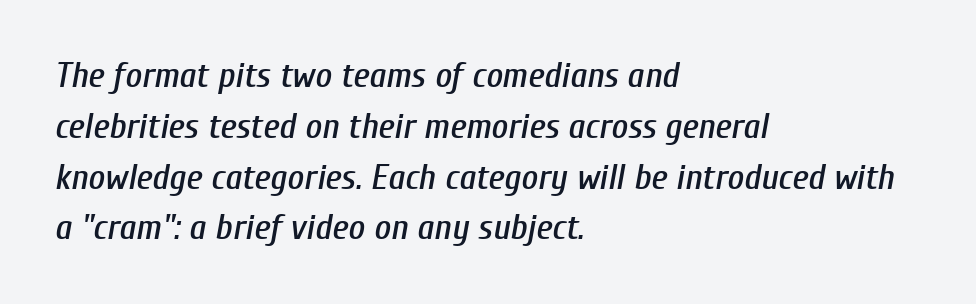
Q: Is the text italic (slanted)? A: Yes, it leans right by about 10 degrees.
Q: Is the text underlined? A: No.
Q: How is the paragraph aligned? A: Left-aligned.
Q: Is the spacing between letters normal or unusually wide? A: Normal.
Q: Is the spacing between lines tight, normal or loose? A: Normal.
Q: Width (condensed, normal, or wide)? A: Condensed.
Q: Stroke contrast? A: Low.
Q: x-height? A: Medium.
Q: Monospaced? A: No.
